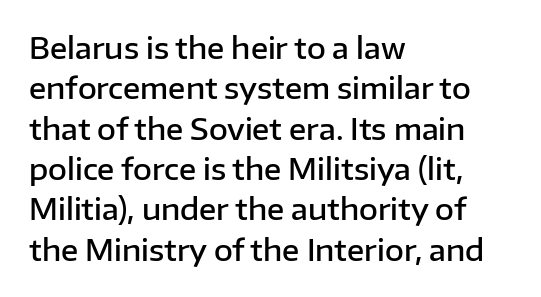
The image shows 29 px semibold sans-serif type, upright; set left-aligned, normal line spacing (1.39x), normal letter spacing, not underlined; low stroke contrast and a medium x-height.
